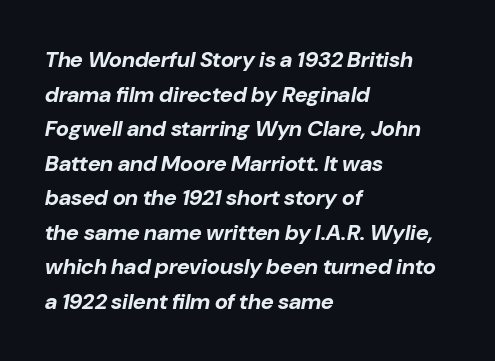
Teacher's note: observe the even left margin — that is flush-left alignment. Letter spacing: default. Look at the stroke-to-counter ratio: heavy, a bold. The passage shown leans; its letterforms are oblique. The designer left line spacing at the default.
